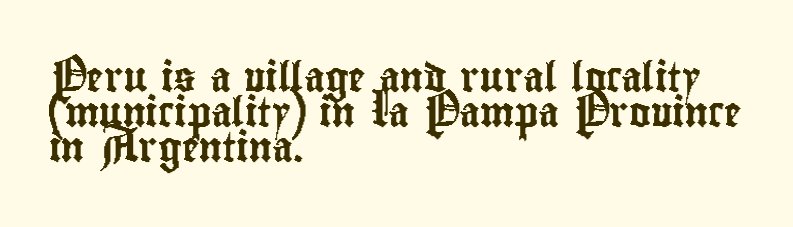
{"serif": "no", "italic": "no", "width": "condensed", "stroke_contrast": "low", "x_height": "small", "monospaced": "no", "underline": "no", "align": "left", "line_spacing_ratio": 1.2, "letter_spacing": "normal", "letter_spacing_em": 0.0, "glyph_px": 29}
